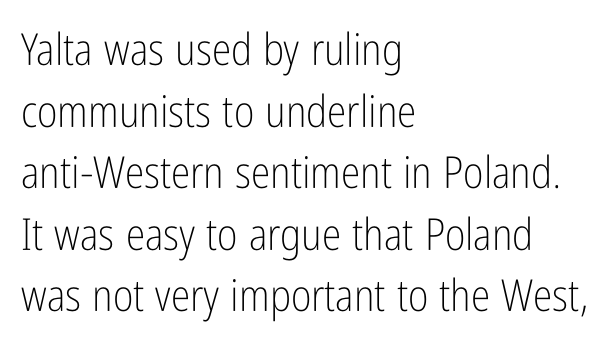
Q: Is the text bold? A: No.
Q: Is the text italic (slanted)? A: No, it is upright.
Q: Is the typeface a serif or a sans-serif typeface? A: Sans-serif.
Q: Is the text underlined? A: No.
Q: How is the paragraph aligned? A: Left-aligned.
Q: Is the spacing between letters normal or unusually wide? A: Normal.
Q: Is the spacing between lines tight, normal or loose? A: Normal.
Q: Width (condensed, normal, or wide)? A: Condensed.
Q: Stroke contrast? A: Low.
Q: x-height? A: Medium.
Q: Monospaced? A: No.
